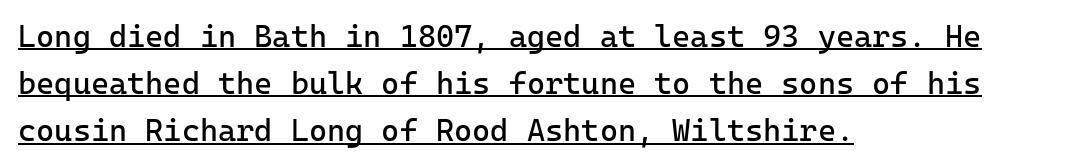
Q: Is the text bold? A: No.
Q: Is the text italic (slanted)? A: No, it is upright.
Q: Is the typeface a serif or a sans-serif typeface? A: Sans-serif.
Q: Is the text underlined? A: Yes.
Q: How is the paragraph aligned? A: Left-aligned.
Q: Is the spacing between letters normal or unusually wide? A: Normal.
Q: Is the spacing between lines tight, normal or loose? A: Normal.
Q: Width (condensed, normal, or wide)? A: Normal.
Q: Stroke contrast? A: Low.
Q: x-height? A: Medium.
Q: Monospaced? A: Yes.
